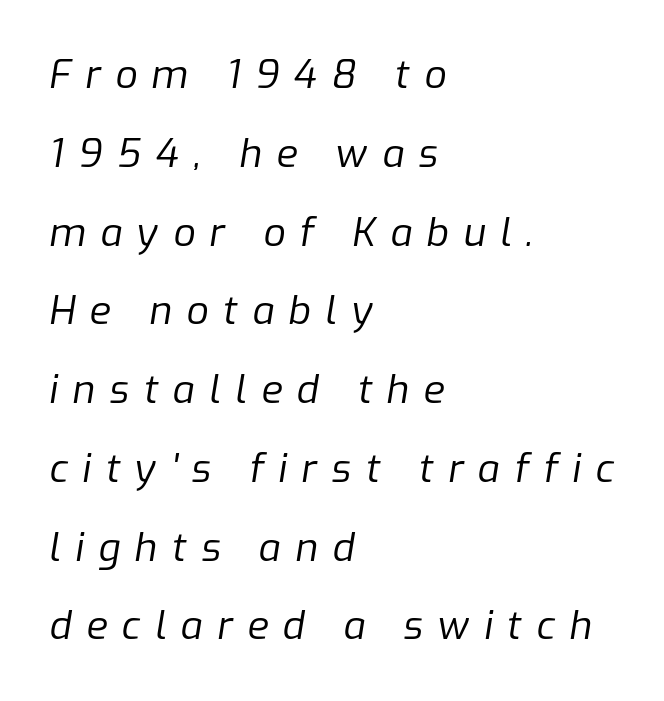
Heft: none added — not bold. Each letter keeps its own natural width here, so spacing adapts to shape. Quick note: interline space is abundant. Type without underlining.
